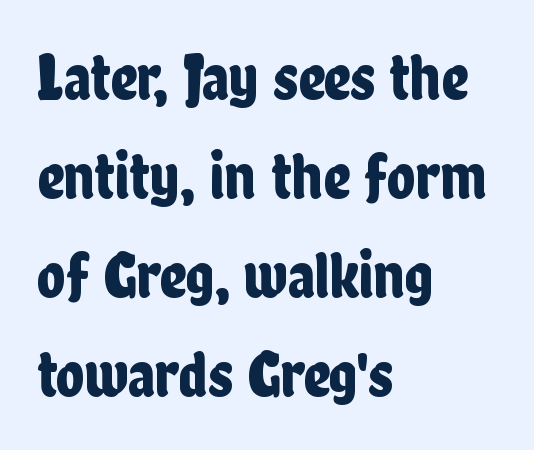
{"serif": "no", "italic": "no", "width": "condensed", "stroke_contrast": "low", "x_height": "medium", "monospaced": "no", "underline": "no", "align": "left", "line_spacing": "normal", "line_spacing_ratio": 1.5, "letter_spacing": "normal", "letter_spacing_em": 0.0, "glyph_px": 66}
